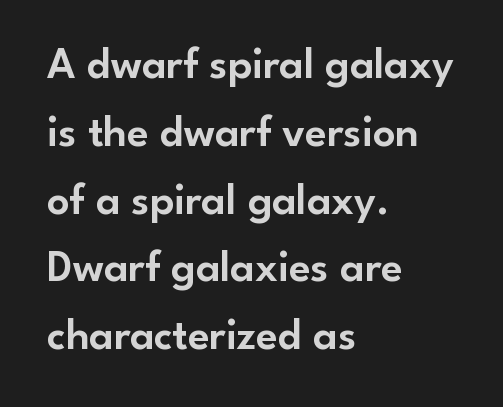
Q: Is the text italic (slanted)? A: No, it is upright.
Q: Is the typeface a serif or a sans-serif typeface? A: Sans-serif.
Q: Is the text underlined? A: No.
Q: How is the paragraph aligned? A: Left-aligned.
Q: Is the spacing between letters normal or unusually wide? A: Normal.
Q: Is the spacing between lines tight, normal or loose? A: Normal.
Q: Width (condensed, normal, or wide)? A: Normal.
Q: Stroke contrast? A: Low.
Q: x-height? A: Small.
Q: Monospaced? A: No.
